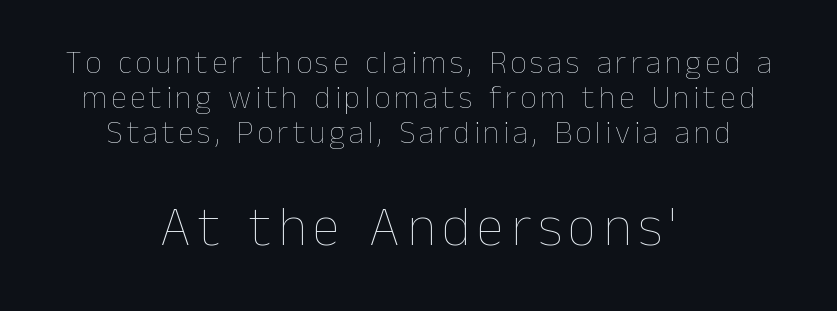
Is the block centered? Yes — each line is placed symmetrically about the middle. Letters rest on an invisible, unmarked baseline. Does the lettering tilt? It doesn't — this is upright. Honestly, the rows look squashed on top of each other. A quiet, ordinary-to-light weight characterises the typeface.
